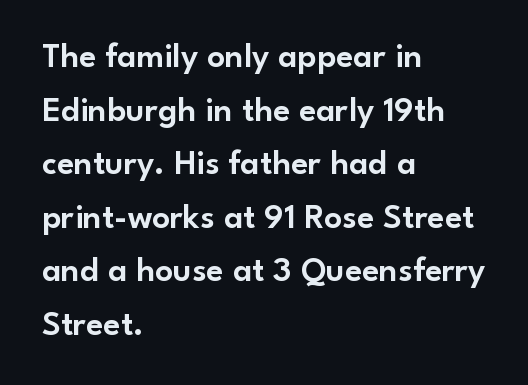
Q: Is the text italic (slanted)? A: No, it is upright.
Q: Is the typeface a serif or a sans-serif typeface? A: Sans-serif.
Q: Is the text underlined? A: No.
Q: How is the paragraph aligned? A: Left-aligned.
Q: Is the spacing between letters normal or unusually wide? A: Normal.
Q: Is the spacing between lines tight, normal or loose? A: Normal.
Q: Width (condensed, normal, or wide)? A: Normal.
Q: Stroke contrast? A: Low.
Q: x-height? A: Small.
Q: Monospaced? A: No.
